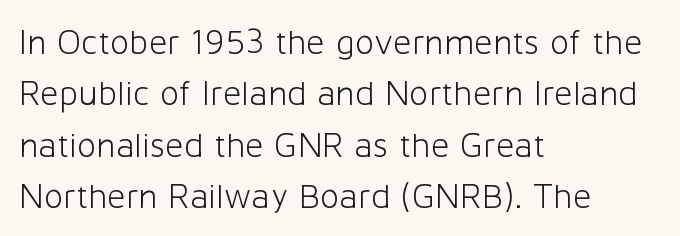
A typesetter would call this proportional, since set widths differ per character. No feet cap the strokes, marking this as sans-serif type. A quiet, ordinary-to-light weight characterises the typeface. This rendering features lettering with no underline. Rows of type keep a routine distance in the vertical direction.
